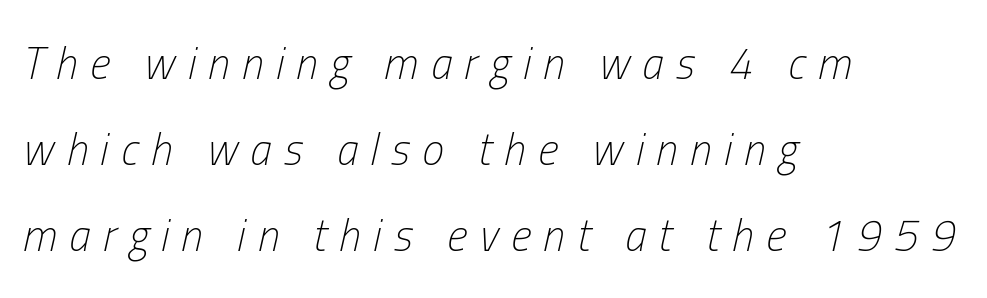
The image shows 44 px light, condensed type, italic (leaning right); set left-aligned, loose line spacing (1.95x), unusually wide letter spacing (+0.28 em), not underlined; low stroke contrast and a medium x-height.
